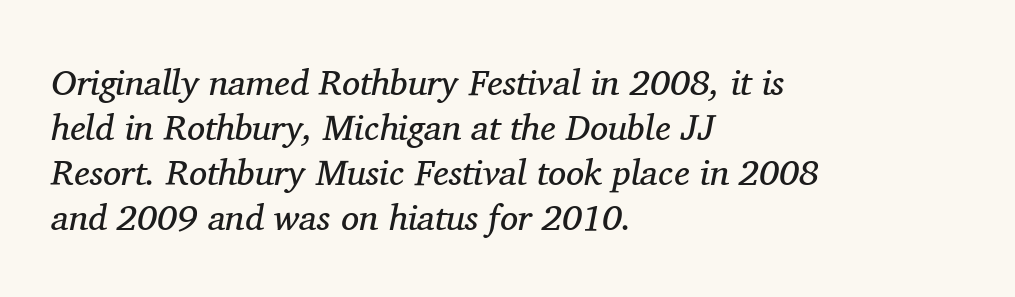
{"serif": "yes", "italic": "yes", "lean": "right", "slant_degrees": 11, "bold": "no", "weight": "regular", "width": "normal", "stroke_contrast": "medium", "x_height": "medium", "monospaced": "no", "underline": "no", "align": "left", "line_spacing": "normal", "line_spacing_ratio": 1.25, "letter_spacing": "normal", "letter_spacing_em": 0.0, "glyph_px": 36}
